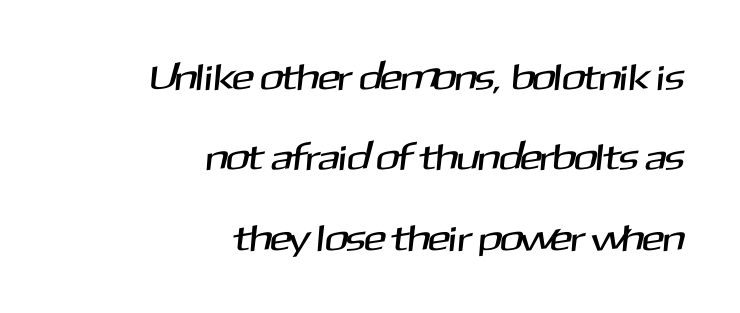
Layout note: lines flush right. Baseline-to-baseline distance is far greater than the letter height. The words here are not underlined. Honestly, the letter spacing is just normal — you wouldn't notice it. You can tell from the bare stems that sans-serif type was used.
